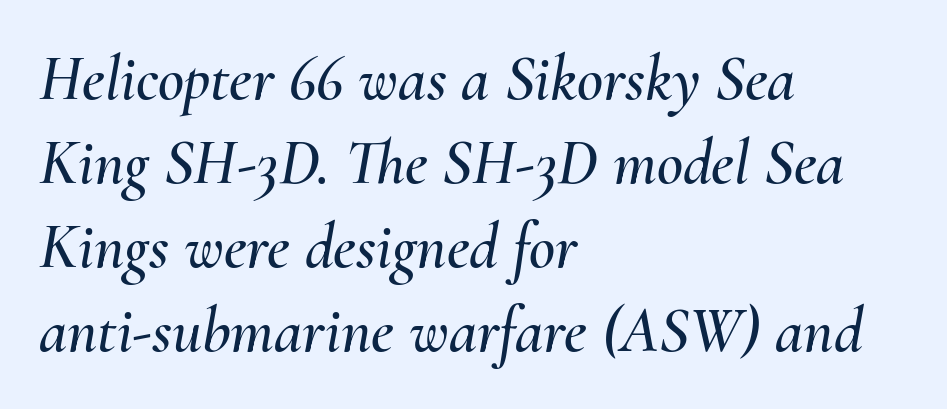
{"italic": "yes", "lean": "right", "slant_degrees": 10, "width": "normal", "stroke_contrast": "medium", "x_height": "small", "monospaced": "no", "underline": "no", "align": "left", "line_spacing": "normal", "line_spacing_ratio": 1.31, "letter_spacing": "normal", "letter_spacing_em": 0.0, "glyph_px": 64}
